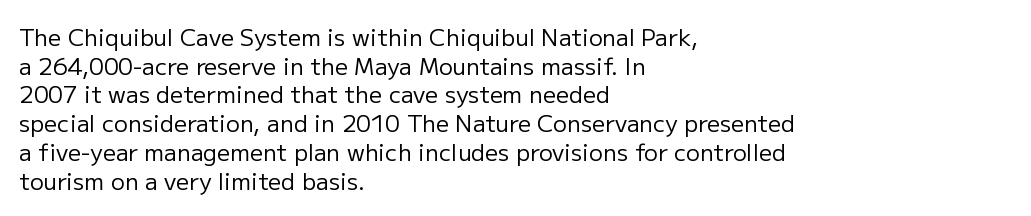
The lines sit at an ordinary, default distance from one another. The text block is weighted toward the left margin, trailing off unevenly rightward. Tracking value appears to be zero — textbook default spacing. Has an underline been added? It has not. Stroke mass is kept to a normal reading level or below.
